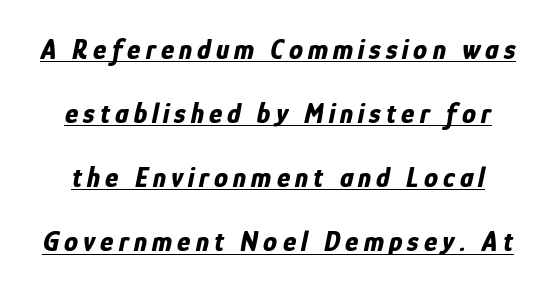
{"italic": "yes", "lean": "right", "slant_degrees": 12, "bold": "yes", "weight": "bold", "width": "condensed", "stroke_contrast": "low", "x_height": "medium", "monospaced": "no", "underline": "yes", "line_spacing": "loose", "line_spacing_ratio": 2.29, "glyph_px": 28}
